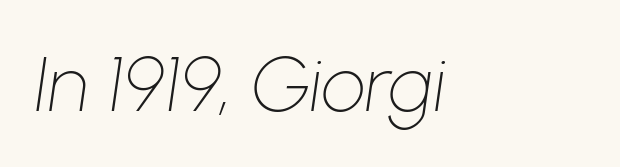
The image shows 78 px thin type, italic (leaning right); set normal letter spacing, not underlined; low stroke contrast and a medium x-height.
